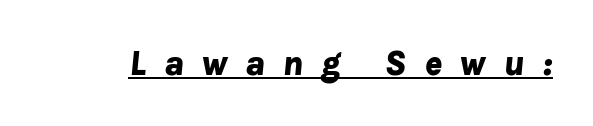
The image shows 36 px bold type, italic (leaning right); set unusually wide letter spacing (+0.49 em), underlined; low stroke contrast and a medium x-height.
